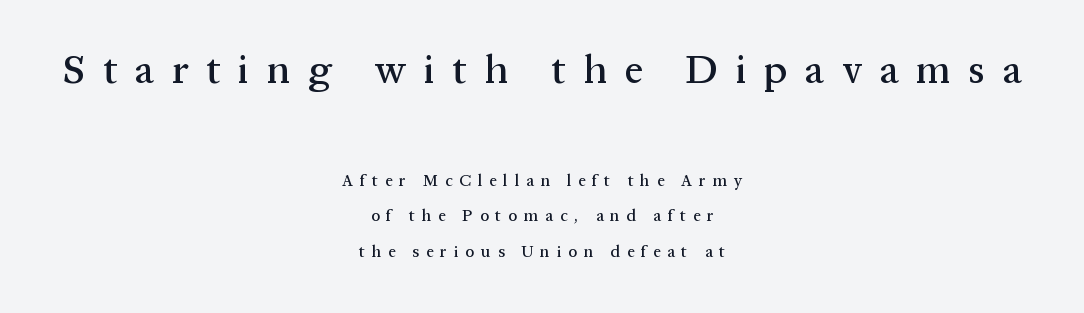
The image shows 40 px serif type, upright; set centered, loose line spacing (2.22x), unusually wide letter spacing (+0.44 em), not underlined; the first (top) block is 2.5x larger; medium stroke contrast and a medium x-height.
